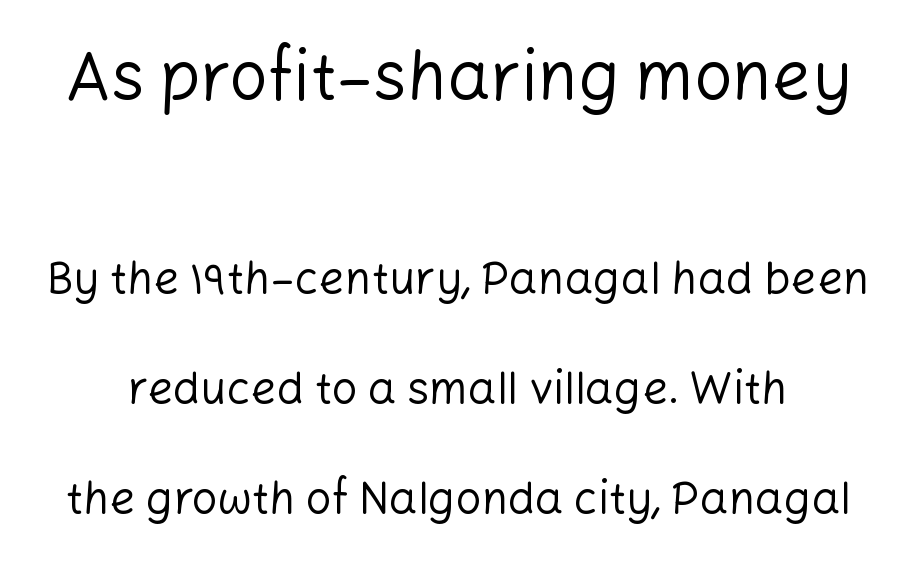
Nothing heavy about these letters — not bold at all. The horizontal fit of the characters is conventional and even. Spacing verdict: proportional, widths tailored to each character. The text was rendered using a sans face with plain stroke endings.
